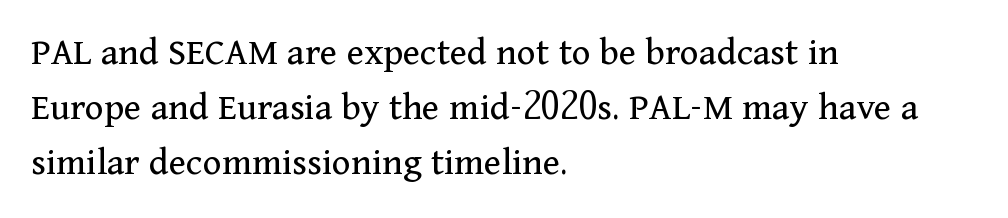
{"serif": "yes", "italic": "no", "bold": "no", "weight": "regular", "width": "normal", "stroke_contrast": "medium", "x_height": "medium", "monospaced": "no", "underline": "no", "align": "left", "line_spacing": "normal", "line_spacing_ratio": 1.37, "letter_spacing": "normal", "letter_spacing_em": 0.0, "glyph_px": 40}
